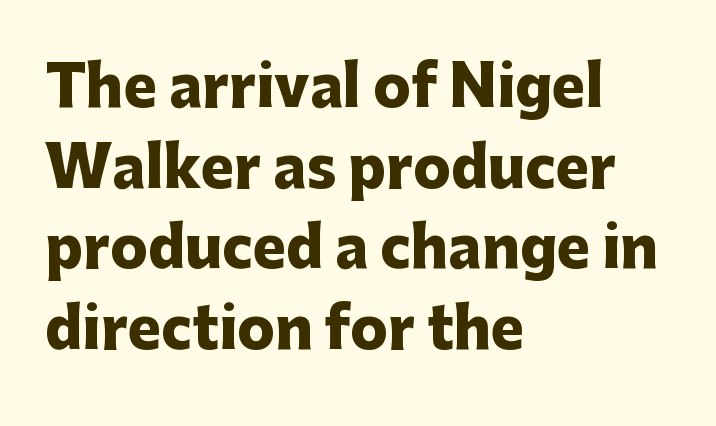
{"serif": "no", "italic": "no", "bold": "yes", "weight": "heavy", "width": "normal", "stroke_contrast": "low", "x_height": "medium", "monospaced": "no", "underline": "no", "align": "left", "line_spacing": "normal", "line_spacing_ratio": 1.44, "letter_spacing": "normal", "letter_spacing_em": 0.0, "glyph_px": 56}
